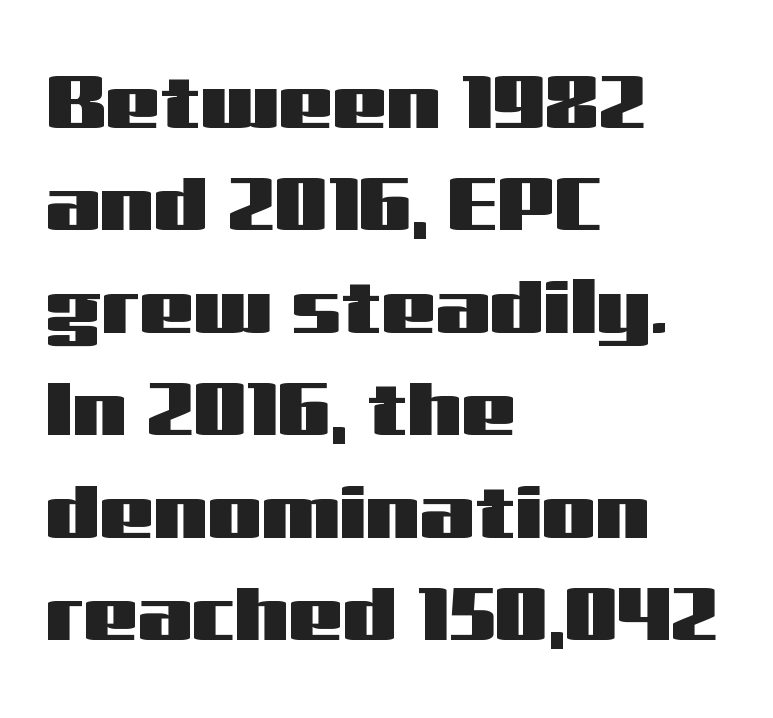
The letters stand upright; this is a roman face. Note the varied advance widths — an 'i' is clearly narrower than an 'm'. The vertical gap from one line to the next is medium. Horizontal alignment here is leftward, the default for most running prose. Grotesque or geometric, the face here clearly has no serifs.
